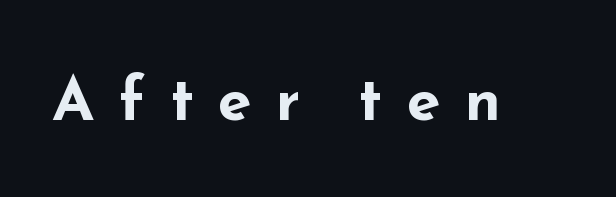
The rendering shows plain stroke endings on the letterforms — a sans-serif design. The passage shown is typed in a proportional face where columns would drift. The strokes are fattened all the way to bold. The passage shown is not underscored anywhere.
